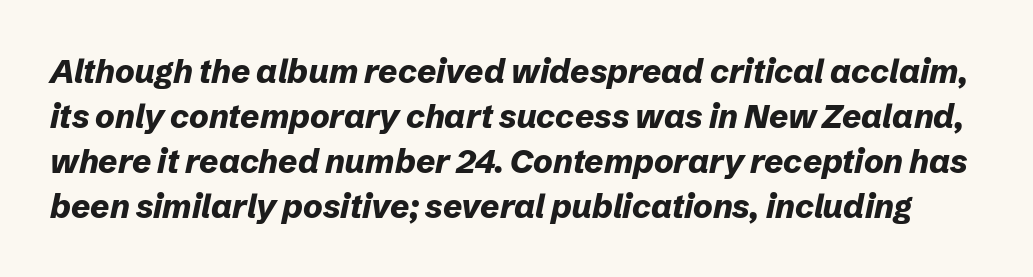
This is oblique type, the kind used for emphasis or titles. Summary of vertical rhythm: regular, with standard interline spacing. The face used here is proportionally spaced, like ordinary book or web type. Type without underlining. Heavy-handed strokes throughout: this text is bold.
